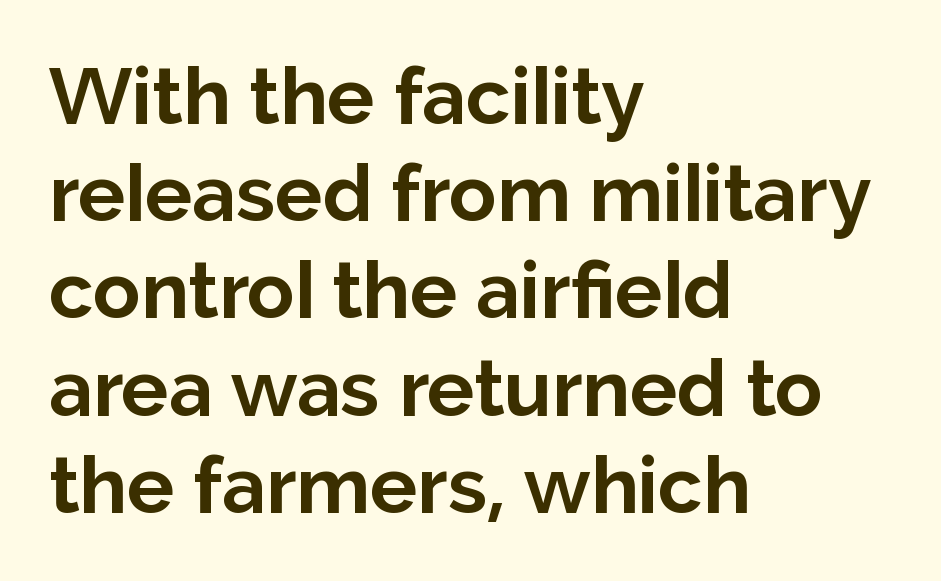
The image shows 79 px bold sans-serif type, upright; set left-aligned, line spacing 1.23x, normal letter spacing, not underlined; low stroke contrast and a medium x-height.
